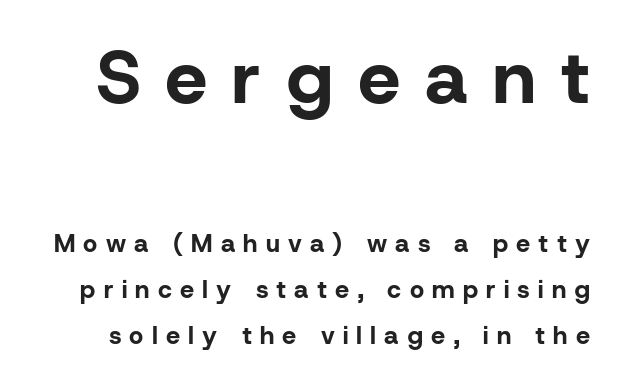
Italic? Not at all — the glyphs are vertical. Students, note that the glyphs here are deliberately spaced far apart. The letters in the upper block stand taller than those in the block below. Underline: absent.
